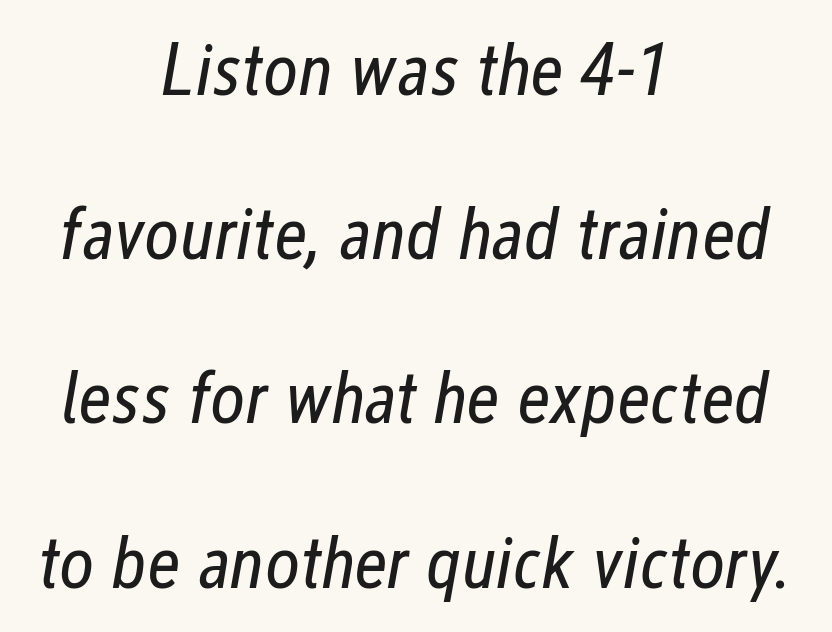
Q: Is the text bold? A: No.
Q: Is the text italic (slanted)? A: Yes, it leans right by about 12 degrees.
Q: Is the text underlined? A: No.
Q: How is the paragraph aligned? A: Centered.
Q: Is the spacing between letters normal or unusually wide? A: Normal.
Q: Is the spacing between lines tight, normal or loose? A: Loose.
Q: Width (condensed, normal, or wide)? A: Condensed.
Q: Stroke contrast? A: Low.
Q: x-height? A: Medium.
Q: Monospaced? A: No.
